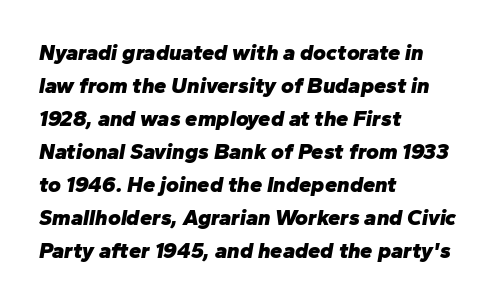
Q: Is the text bold? A: Yes.
Q: Is the text italic (slanted)? A: Yes, it leans right by about 10 degrees.
Q: Is the text underlined? A: No.
Q: How is the paragraph aligned? A: Left-aligned.
Q: Is the spacing between letters normal or unusually wide? A: Normal.
Q: Is the spacing between lines tight, normal or loose? A: Normal.
